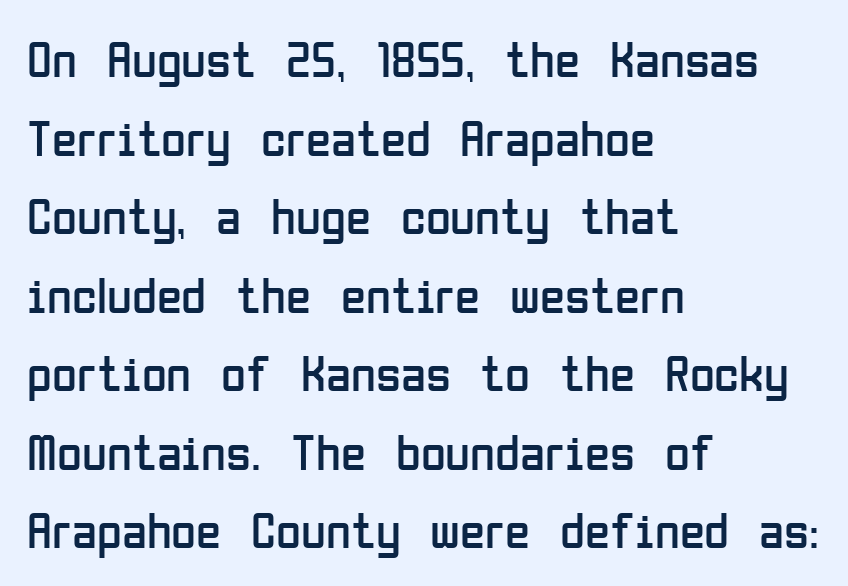
Q: Is the text bold? A: No.
Q: Is the text italic (slanted)? A: No, it is upright.
Q: Is the typeface a serif or a sans-serif typeface? A: Sans-serif.
Q: Is the text underlined? A: No.
Q: How is the paragraph aligned? A: Left-aligned.
Q: Is the spacing between letters normal or unusually wide? A: Normal.
Q: Is the spacing between lines tight, normal or loose? A: Normal.
Q: Width (condensed, normal, or wide)? A: Condensed.
Q: Stroke contrast? A: Low.
Q: x-height? A: Medium.
Q: Monospaced? A: No.
